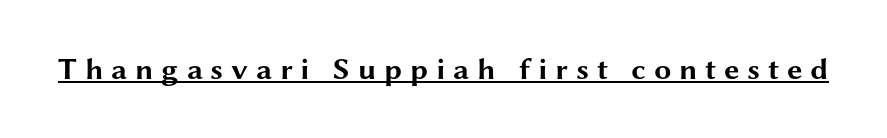
The image shows 31 px bold, wide sans-serif type, upright; set unusually wide letter spacing (+0.25 em), underlined; medium stroke contrast and a medium x-height.
